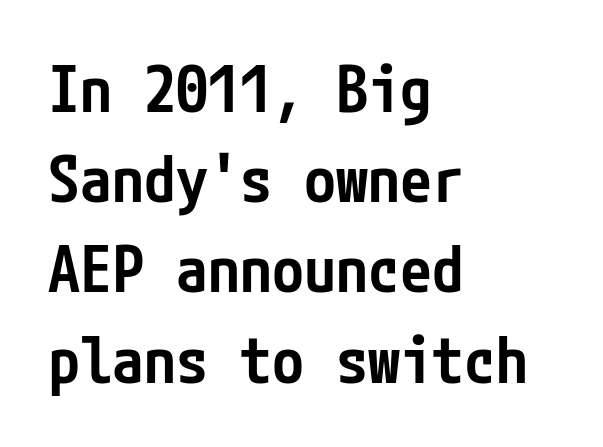
Notice how descenders clear the ascenders below comfortably — that's standard leading. Look at the tracking — it's just the regular setting, nothing added. Do the letters lean? They stand straight. Bold? Not quite — semibold, heavier than regular but stopping short.
